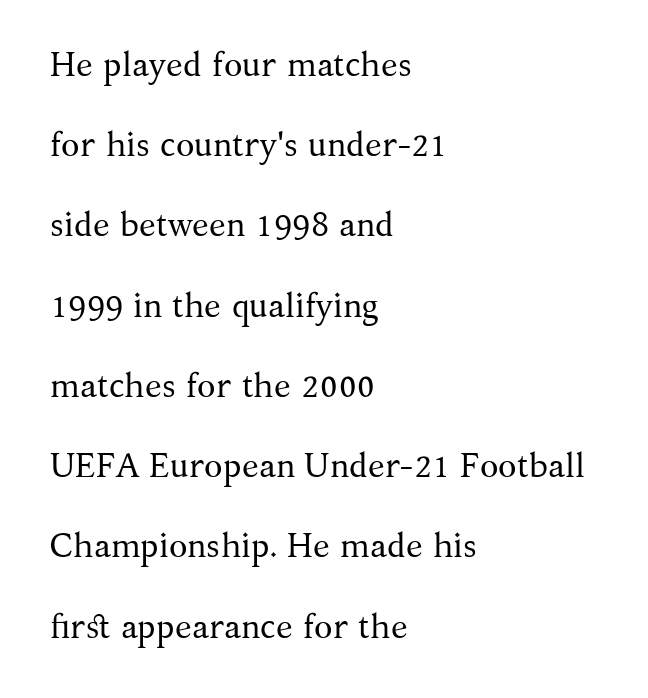
Ink coverage per letter is moderate at most. The setting favours the left margin, as ordinary paragraphs usually do. Underlining? Definitely not there. The rendering uses natural spacing where letterforms have individual widths.
